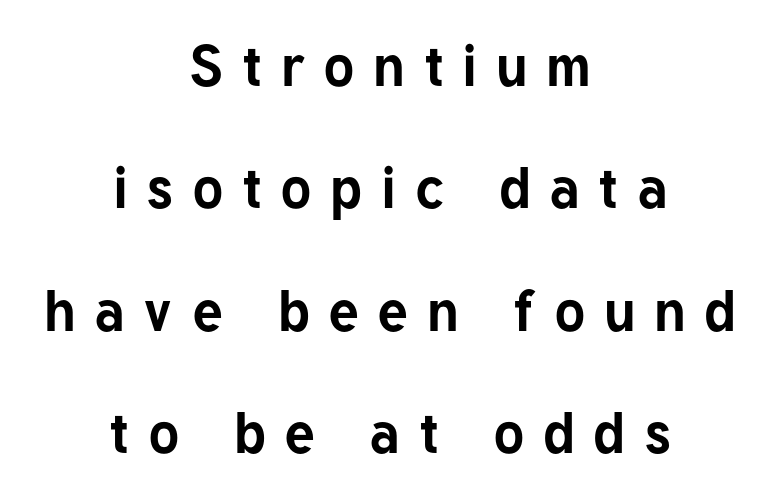
The image shows 58 px bold sans-serif type, upright; set centered, loose line spacing (2.11x), unusually wide letter spacing (+0.32 em), not underlined; low stroke contrast and a medium x-height.
